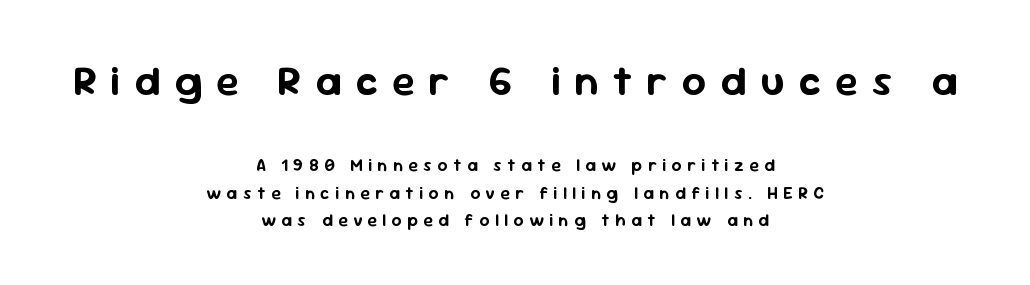
Visually, the top section dominates because its glyphs are scaled up. The lines in this sample share a center point and differ in where they start and stop. You could only call the tracking loose — the letters float apart. The rendering shows plain stroke endings on the letterforms — a sans-serif design. The space beneath each line is pristine and unruled.
